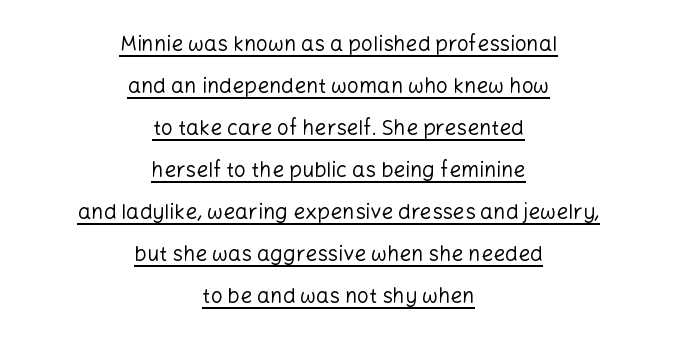
The image shows 21 px text type, upright; set centered, loose line spacing (2.0x), normal letter spacing, underlined.
